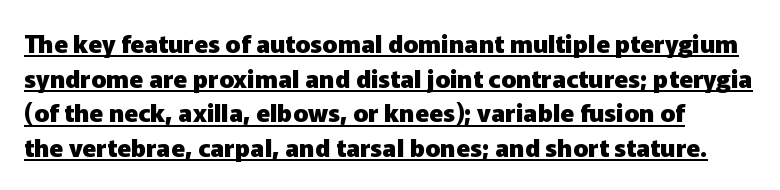
A baseline rule has been typeset under these characters. Compared with typical paragraphs, the rows here are spaced about the same. Caption: standard tracking, unaltered. Tall strokes in this sample are plumb rather than angled. These lines carry a lot of weight — the face is fully bold.
